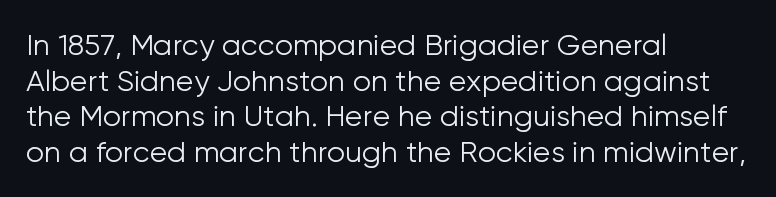
{"serif": "no", "italic": "no", "bold": "no", "weight": "light", "width": "normal", "stroke_contrast": "low", "x_height": "medium", "monospaced": "no", "underline": "no", "align": "left", "line_spacing_ratio": 1.23, "letter_spacing": "normal", "letter_spacing_em": 0.0, "glyph_px": 29}
